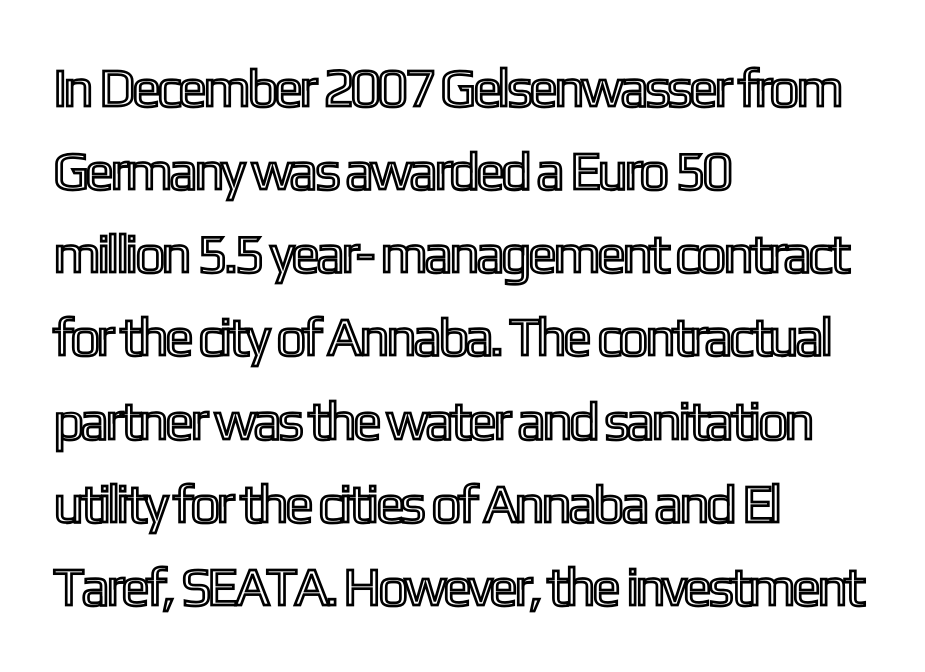
The image shows 54 px condensed type, upright; set left-aligned, normal line spacing (1.54x), normal letter spacing, not underlined; a medium x-height.
